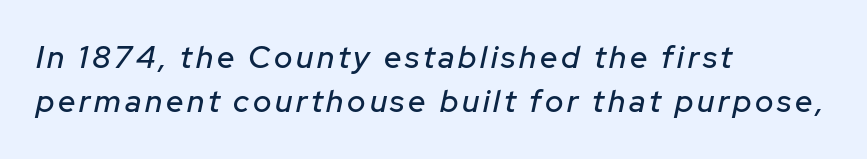
Each letter keeps its own natural width here, so spacing adapts to shape. How would I describe the line gaps? Plain and ordinary. Clear beneath every line of the passage. When letters slant like this, we call the style italic. The setting favours the left margin, as ordinary paragraphs usually do.
